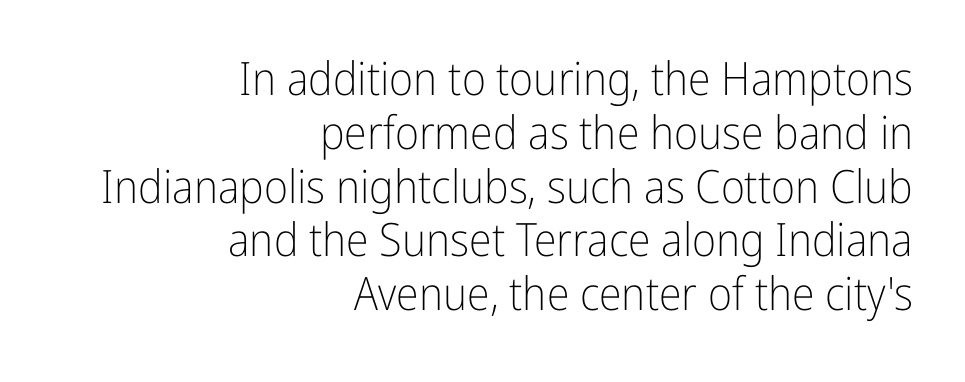
{"serif": "no", "italic": "no", "bold": "no", "weight": "light", "width": "condensed", "stroke_contrast": "low", "x_height": "medium", "monospaced": "no", "underline": "no", "align": "right", "line_spacing_ratio": 1.17, "letter_spacing": "normal", "letter_spacing_em": 0.0, "glyph_px": 46}
